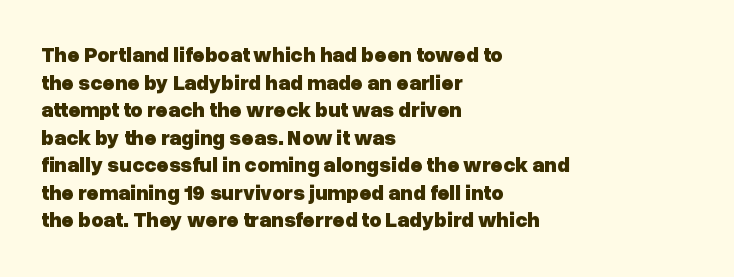
{"italic": "no", "bold": "yes", "underline": "no", "align": "left", "line_spacing": "normal", "line_spacing_ratio": 1.31, "letter_spacing": "normal", "letter_spacing_em": 0.0, "glyph_px": 21}
